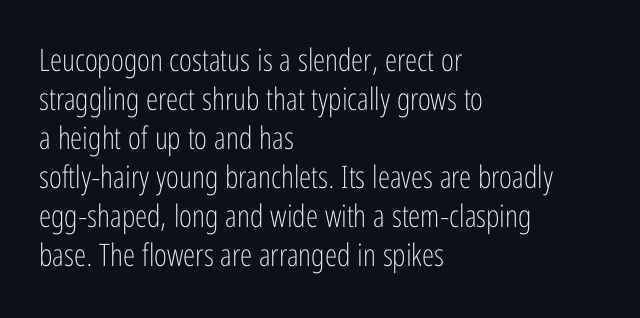
Q: Is the text bold? A: No.
Q: Is the text italic (slanted)? A: No, it is upright.
Q: Is the typeface a serif or a sans-serif typeface? A: Sans-serif.
Q: Is the text underlined? A: No.
Q: How is the paragraph aligned? A: Left-aligned.
Q: Is the spacing between letters normal or unusually wide? A: Normal.
Q: Is the spacing between lines tight, normal or loose? A: Normal.
Q: Width (condensed, normal, or wide)? A: Condensed.
Q: Stroke contrast? A: Low.
Q: x-height? A: Medium.
Q: Monospaced? A: No.
